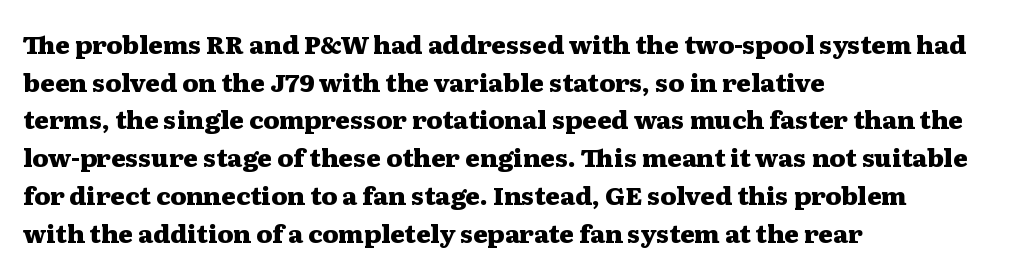
The image shows 25 px bold type, upright; set left-aligned, normal line spacing (1.51x), normal letter spacing, not underlined.
